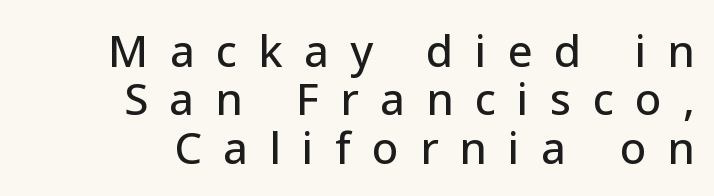
{"serif": "no", "italic": "no", "width": "normal", "stroke_contrast": "low", "x_height": "medium", "monospaced": "no", "underline": "no", "align": "right", "line_spacing": "tight", "line_spacing_ratio": 1.1, "letter_spacing": "wide", "letter_spacing_em": 0.48, "glyph_px": 44}
